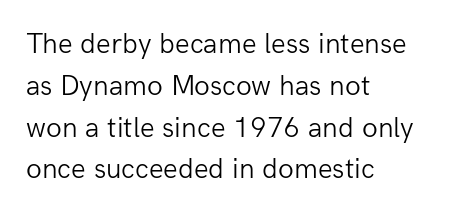
{"serif": "no", "italic": "no", "bold": "no", "weight": "light", "width": "normal", "stroke_contrast": "low", "x_height": "medium", "monospaced": "no", "underline": "no", "align": "left", "line_spacing": "normal", "line_spacing_ratio": 1.44, "letter_spacing": "normal", "letter_spacing_em": 0.0, "glyph_px": 29}
